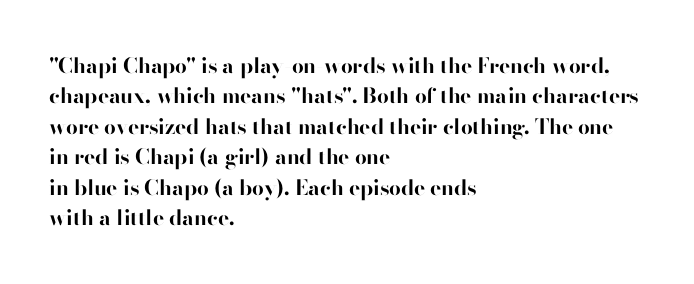
{"italic": "no", "bold": "yes", "underline": "no", "align": "left", "line_spacing": "normal", "line_spacing_ratio": 1.45, "letter_spacing": "normal", "letter_spacing_em": 0.0, "glyph_px": 21}
